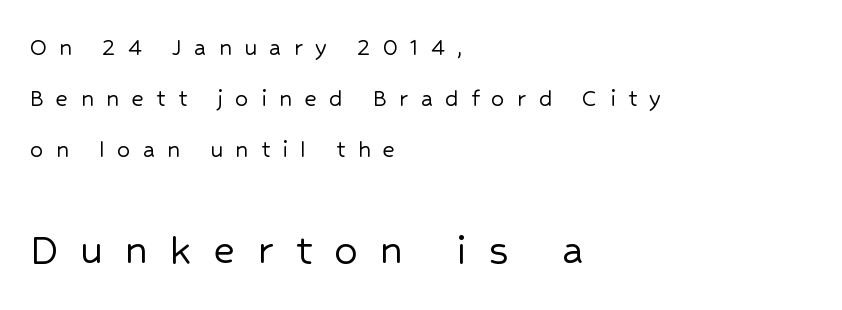
The leading is generous, giving the passage an open texture. The baseline area is clear. This is the regular roman posture of the typeface. Between one letter and the next there's a generous, obvious gap. Unlike a traditional serif, this face leaves its strokes unadorned. Horizontal alignment here is leftward, the default for most running prose.
